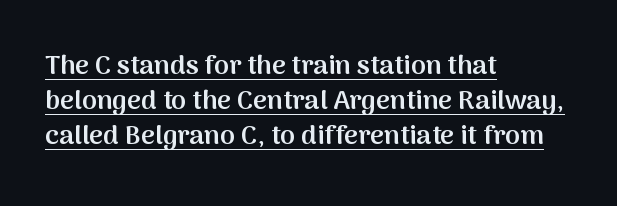
The image shows 27 px text type, upright; set left-aligned, normal line spacing (1.3x), normal letter spacing, underlined.
